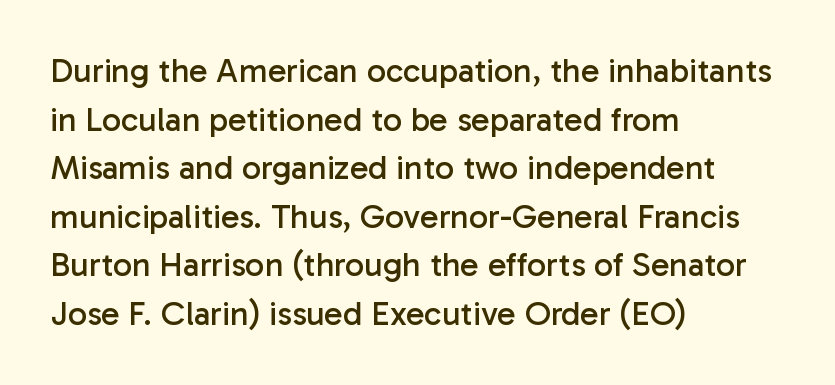
The image shows 34 px regular-weight sans-serif type, upright; set left-aligned, normal line spacing (1.43x), normal letter spacing, not underlined; low stroke contrast and a medium x-height.
